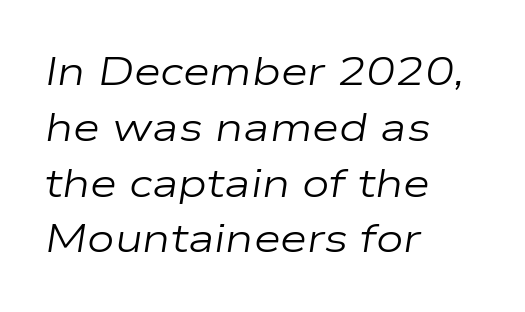
{"italic": "yes", "lean": "right", "slant_degrees": 9, "bold": "no", "weight": "regular", "width": "wide", "stroke_contrast": "low", "x_height": "medium", "monospaced": "no", "underline": "no", "align": "left", "line_spacing": "normal", "line_spacing_ratio": 1.43, "letter_spacing": "normal", "letter_spacing_em": 0.0, "glyph_px": 39}
